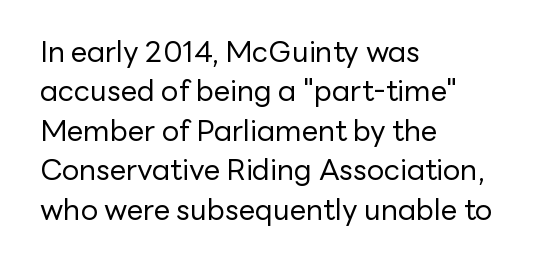
Q: Is the text bold? A: No.
Q: Is the text italic (slanted)? A: No, it is upright.
Q: Is the typeface a serif or a sans-serif typeface? A: Sans-serif.
Q: Is the text underlined? A: No.
Q: How is the paragraph aligned? A: Left-aligned.
Q: Is the spacing between letters normal or unusually wide? A: Normal.
Q: Is the spacing between lines tight, normal or loose? A: Normal.
Q: Width (condensed, normal, or wide)? A: Normal.
Q: Stroke contrast? A: Low.
Q: x-height? A: Medium.
Q: Monospaced? A: No.
